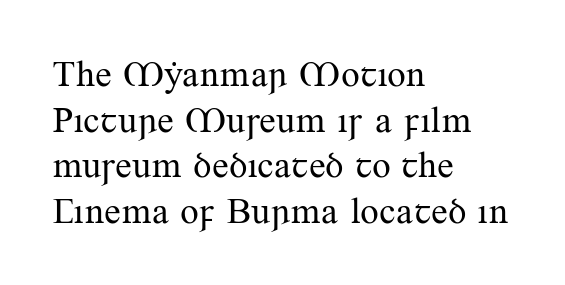
The image shows 37 px regular-weight serif type, upright; set left-aligned, line spacing 1.23x, normal letter spacing, not underlined; medium stroke contrast and a small x-height.
